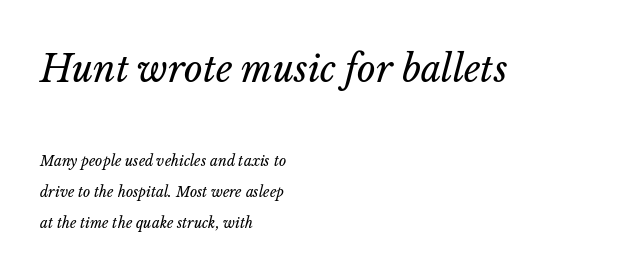
The composition opens big and finishes small. What stands out about the letter spacing? Nothing — it is the standard amount. A clean baseline with only descenders dipping below it. The letters look calm and open, with moderate or lighter stems.
